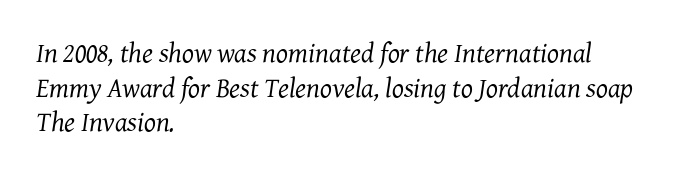
{"serif": "yes", "italic": "yes", "lean": "right", "slant_degrees": 7, "bold": "no", "weight": "regular", "width": "normal", "stroke_contrast": "medium", "x_height": "medium", "monospaced": "no", "underline": "no", "align": "left", "line_spacing_ratio": 1.24, "letter_spacing": "normal", "letter_spacing_em": 0.0, "glyph_px": 28}
